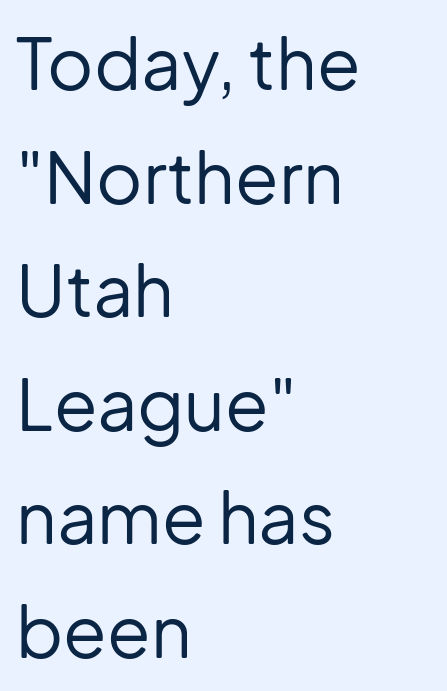
The image shows 71 px regular-weight sans-serif type, upright; set left-aligned, normal line spacing (1.6x), normal letter spacing, not underlined; low stroke contrast and a medium x-height.
